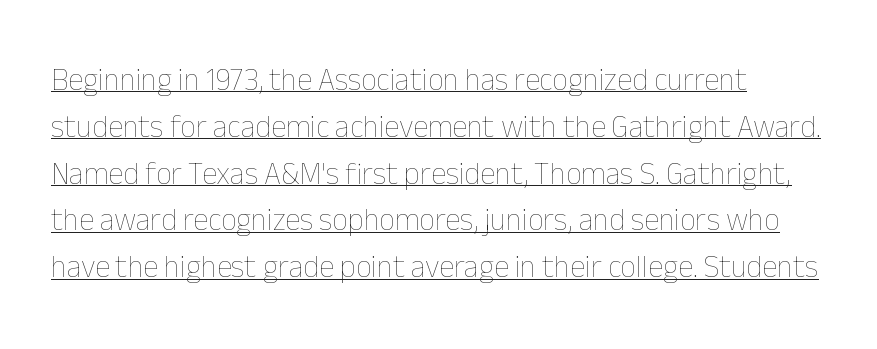
{"italic": "no", "bold": "no", "weight": "thin", "width": "normal", "stroke_contrast": "low", "x_height": "medium", "monospaced": "no", "underline": "yes", "align": "left", "line_spacing": "normal", "line_spacing_ratio": 1.51, "letter_spacing": "normal", "letter_spacing_em": 0.0, "glyph_px": 31}
